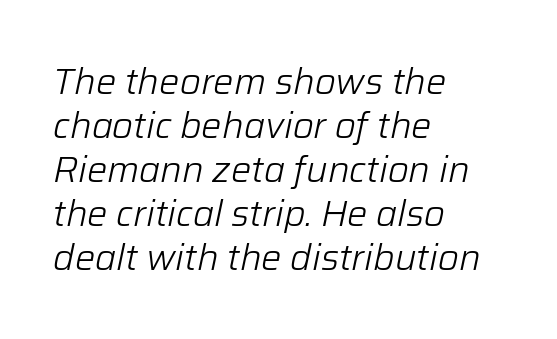
{"italic": "yes", "lean": "right", "slant_degrees": 12, "bold": "no", "weight": "light", "width": "normal", "stroke_contrast": "low", "x_height": "medium", "monospaced": "no", "underline": "no", "align": "left", "line_spacing_ratio": 1.22, "letter_spacing": "normal", "letter_spacing_em": 0.0, "glyph_px": 36}
